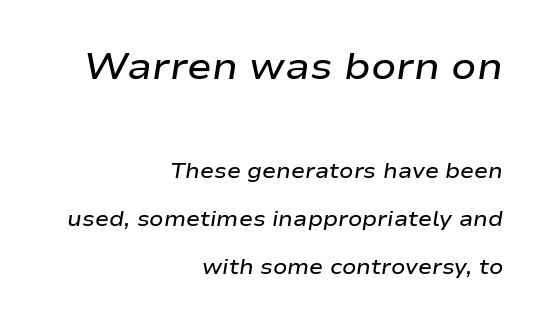
Q: Is the text bold? A: Semi-bold.
Q: Is the text italic (slanted)? A: Yes, it leans right by about 9 degrees.
Q: Is the text underlined? A: No.
Q: How is the paragraph aligned? A: Right-aligned.
Q: Is the spacing between letters normal or unusually wide? A: Normal.
Q: Is the spacing between lines tight, normal or loose? A: Loose.
Q: Which block of text is set in a larger size, the first (top) or the second (bottom)? A: The first (top) one.
Q: Width (condensed, normal, or wide)? A: Wide.
Q: Stroke contrast? A: Low.
Q: x-height? A: Medium.
Q: Monospaced? A: No.
